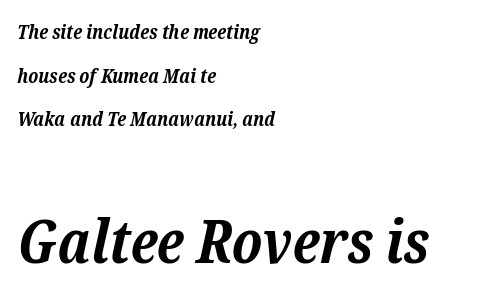
Q: Is the text bold? A: Yes.
Q: Is the text italic (slanted)? A: Yes, it leans right by about 12 degrees.
Q: Is the typeface a serif or a sans-serif typeface? A: Serif.
Q: Is the text underlined? A: No.
Q: How is the paragraph aligned? A: Left-aligned.
Q: Is the spacing between letters normal or unusually wide? A: Normal.
Q: Is the spacing between lines tight, normal or loose? A: Loose.
Q: Which block of text is set in a larger size, the first (top) or the second (bottom)? A: The second (bottom) one.
Q: Width (condensed, normal, or wide)? A: Normal.
Q: Stroke contrast? A: Low.
Q: x-height? A: Medium.
Q: Monospaced? A: No.
